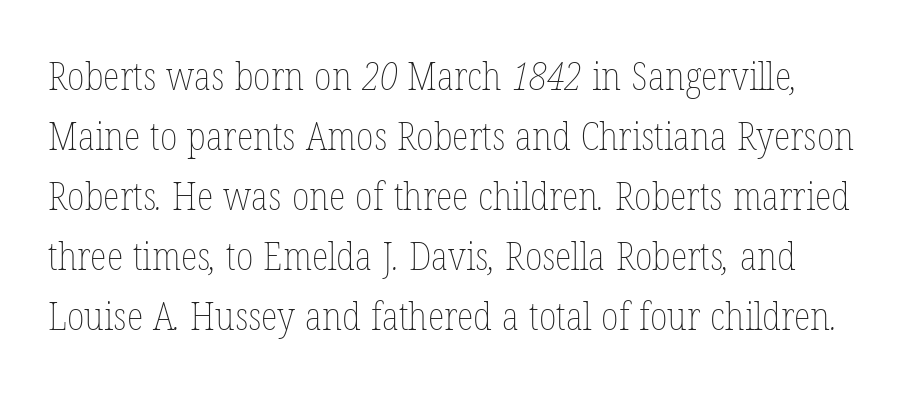
Clear beneath every line of the passage. No chunkiness to these letters — they're not bold. Regarding leading, the lines here are spaced in the standard way. Here the glyphs are tracked normally, forming tight word shapes.
